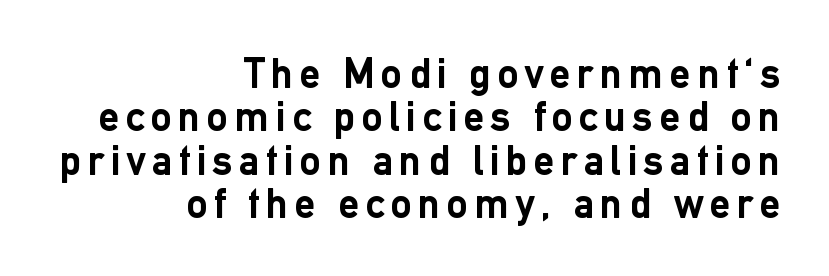
{"serif": "no", "italic": "no", "bold": "yes", "weight": "semibold", "width": "normal", "stroke_contrast": "low", "x_height": "medium", "monospaced": "no", "underline": "no", "align": "right", "line_spacing": "tight", "line_spacing_ratio": 1.03, "glyph_px": 42}
